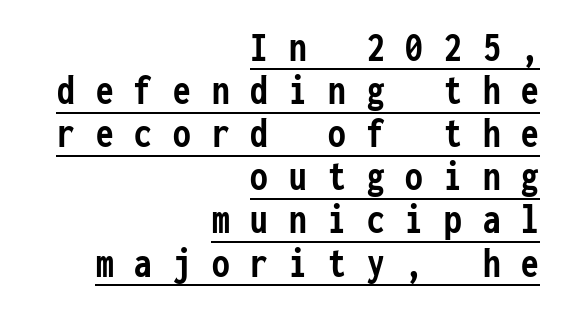
One glance says dense: line gaps are narrower than usual. The letters stand straight up with perfectly vertical stems. Look at the tracking — it's clearly loosened, letters drifting apart. A typesetter would label this face a sans. Line endings align vertically; line beginnings do not.
